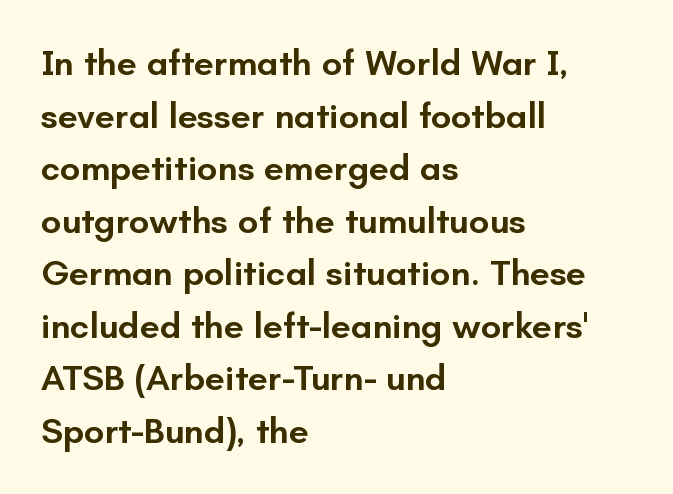
{"serif": "no", "italic": "no", "bold": "semi", "weight": "semibold", "width": "normal", "stroke_contrast": "low", "x_height": "small", "monospaced": "no", "underline": "no", "align": "left", "line_spacing": "normal", "line_spacing_ratio": 1.46, "letter_spacing": "normal", "letter_spacing_em": 0.0, "glyph_px": 36}
